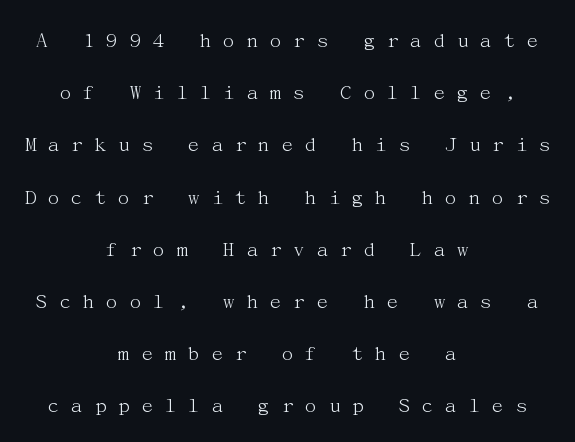
Q: Is the text bold? A: No.
Q: Is the text italic (slanted)? A: No, it is upright.
Q: Is the text underlined? A: No.
Q: How is the paragraph aligned? A: Centered.
Q: Is the spacing between letters normal or unusually wide? A: Unusually wide.
Q: Is the spacing between lines tight, normal or loose? A: Loose.
